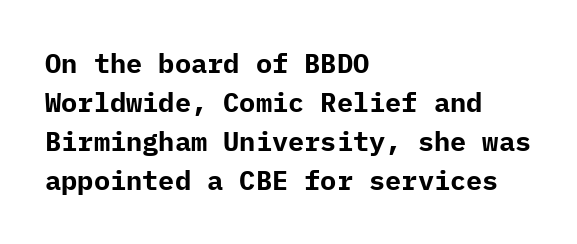
The typography opts for an upright posture over an oblique one. The face used here has the dense, thick strokes of a bold. Words float on clear page, feet unadorned. The typesetter chose a ragged-right arrangement here.
